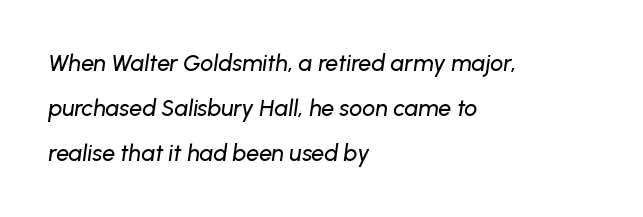
Q: Is the text italic (slanted)? A: Yes, it leans right by about 8 degrees.
Q: Is the text underlined? A: No.
Q: How is the paragraph aligned? A: Left-aligned.
Q: Is the spacing between letters normal or unusually wide? A: Normal.
Q: Is the spacing between lines tight, normal or loose? A: Loose.
